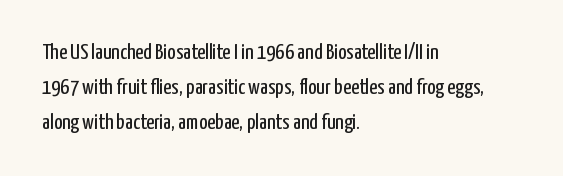
Every stem runs plumb, perpendicular to the baseline. Ink coverage per letter is moderate at most. Does extra space separate the letters? No, they use regular spacing. Line starts are locked; line ends wander. If you measured baseline to baseline, you'd find a middling distance.
